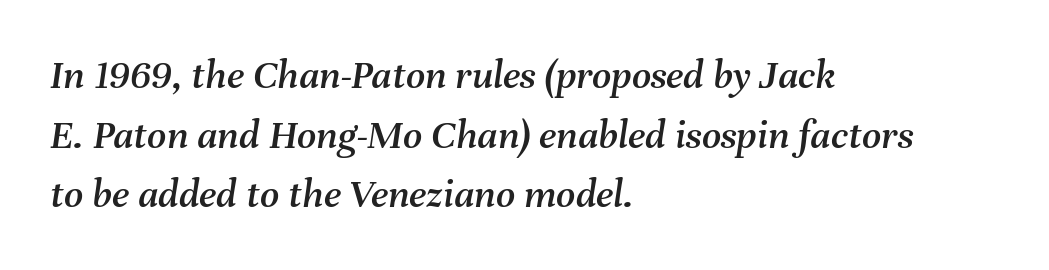
The passage shown has conventional tracking throughout. The letters are slanted; this is an italic face. Anything drawn beneath the words? Only blank space. Each new line begins a customary step beneath the previous one.
